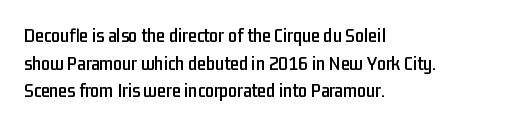
{"italic": "no", "underline": "no", "align": "left", "line_spacing": "normal", "line_spacing_ratio": 1.38, "letter_spacing": "normal", "letter_spacing_em": 0.0, "glyph_px": 20}
